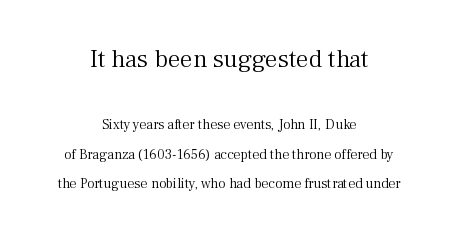
The image shows 25 px text type, upright; set centered, loose line spacing (2.1x), normal letter spacing, not underlined; the first (top) block is 1.79x larger.
